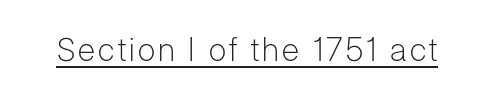
Q: Is the text bold? A: No.
Q: Is the text italic (slanted)? A: No, it is upright.
Q: Is the typeface a serif or a sans-serif typeface? A: Sans-serif.
Q: Is the text underlined? A: Yes.
Q: Width (condensed, normal, or wide)? A: Normal.
Q: Stroke contrast? A: Low.
Q: x-height? A: Medium.
Q: Monospaced? A: No.
